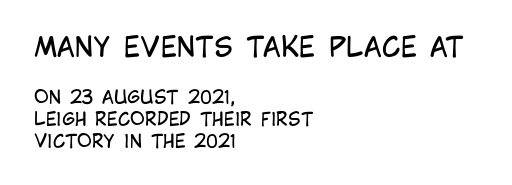
Q: Is the text bold? A: No.
Q: Is the text italic (slanted)? A: No, it is upright.
Q: Is the text underlined? A: No.
Q: How is the paragraph aligned? A: Left-aligned.
Q: Is the spacing between letters normal or unusually wide? A: Normal.
Q: Which block of text is set in a larger size, the first (top) or the second (bottom)? A: The first (top) one.
